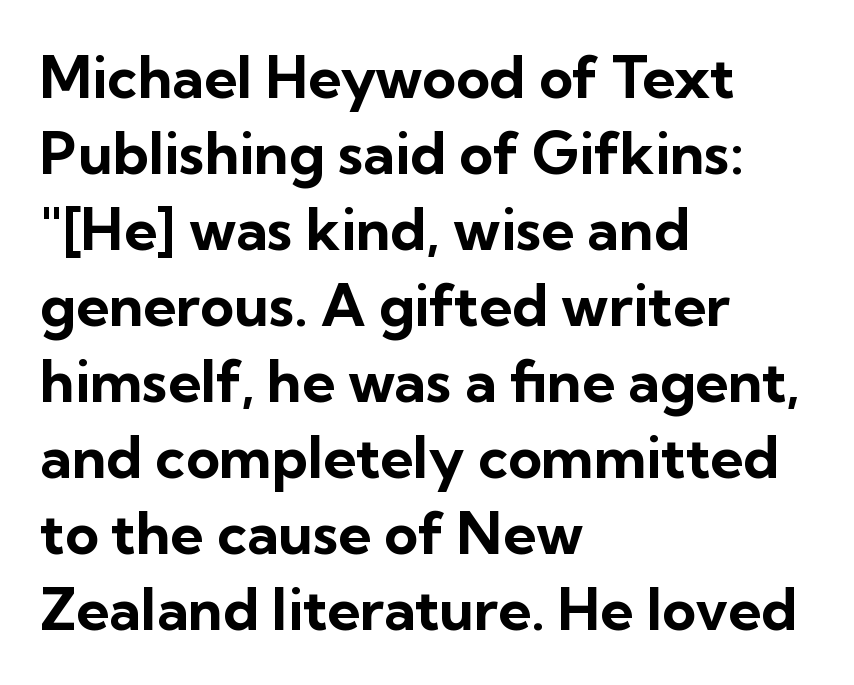
The image shows 58 px bold sans-serif type, upright; set left-aligned, normal line spacing (1.31x), normal letter spacing, not underlined; low stroke contrast and a medium x-height.
